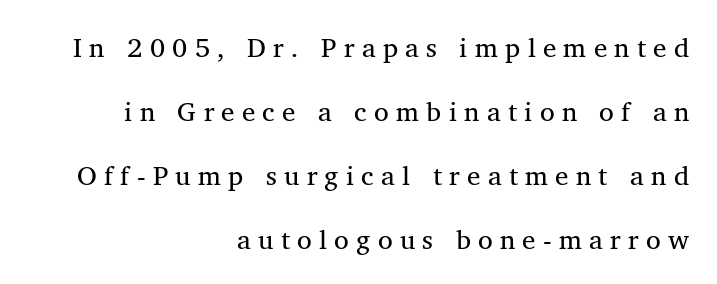
The image shows 27 px text type, upright; set right-aligned, loose line spacing (2.37x), unusually wide letter spacing (+0.27 em), not underlined.
